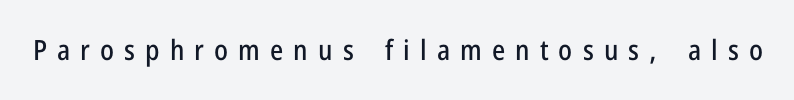
Q: Is the text italic (slanted)? A: No, it is upright.
Q: Is the typeface a serif or a sans-serif typeface? A: Sans-serif.
Q: Is the text underlined? A: No.
Q: Is the spacing between letters normal or unusually wide? A: Unusually wide.
Q: Width (condensed, normal, or wide)? A: Condensed.
Q: Stroke contrast? A: Low.
Q: x-height? A: Medium.
Q: Monospaced? A: No.
